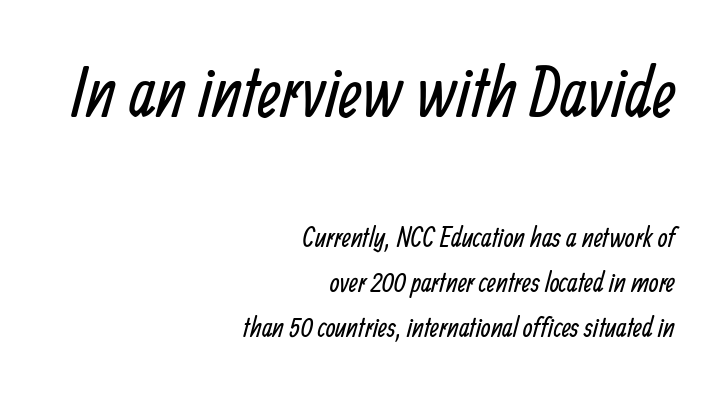
Q: Is the text bold? A: No.
Q: Is the typeface a serif or a sans-serif typeface? A: Sans-serif.
Q: Is the text underlined? A: No.
Q: How is the paragraph aligned? A: Right-aligned.
Q: Is the spacing between letters normal or unusually wide? A: Normal.
Q: Is the spacing between lines tight, normal or loose? A: Normal.
Q: Which block of text is set in a larger size, the first (top) or the second (bottom)? A: The first (top) one.
Q: Width (condensed, normal, or wide)? A: Condensed.
Q: Stroke contrast? A: Low.
Q: x-height? A: Medium.
Q: Monospaced? A: No.
